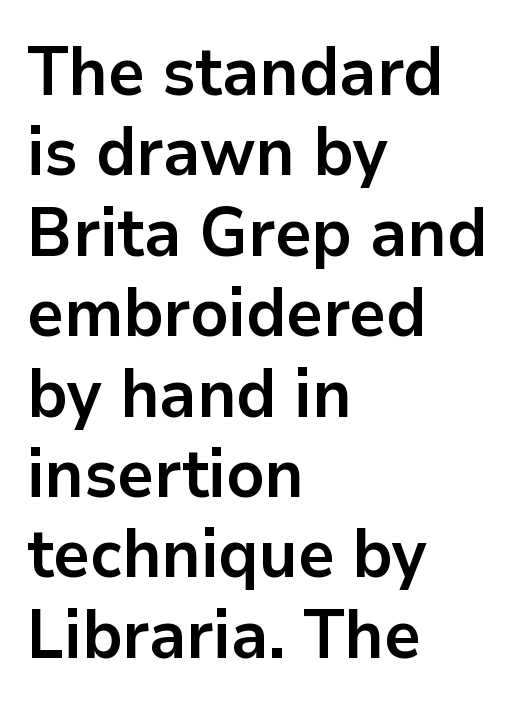
Q: Is the text bold? A: Yes.
Q: Is the text italic (slanted)? A: No, it is upright.
Q: Is the typeface a serif or a sans-serif typeface? A: Sans-serif.
Q: Is the text underlined? A: No.
Q: How is the paragraph aligned? A: Left-aligned.
Q: Is the spacing between letters normal or unusually wide? A: Normal.
Q: Width (condensed, normal, or wide)? A: Normal.
Q: Stroke contrast? A: Low.
Q: x-height? A: Medium.
Q: Monospaced? A: No.
